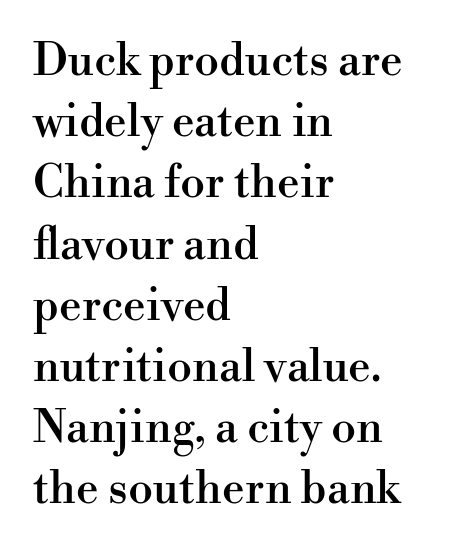
The image shows 45 px serif type, upright; set left-aligned, normal line spacing (1.36x), normal letter spacing, not underlined; high stroke contrast and a small x-height.
